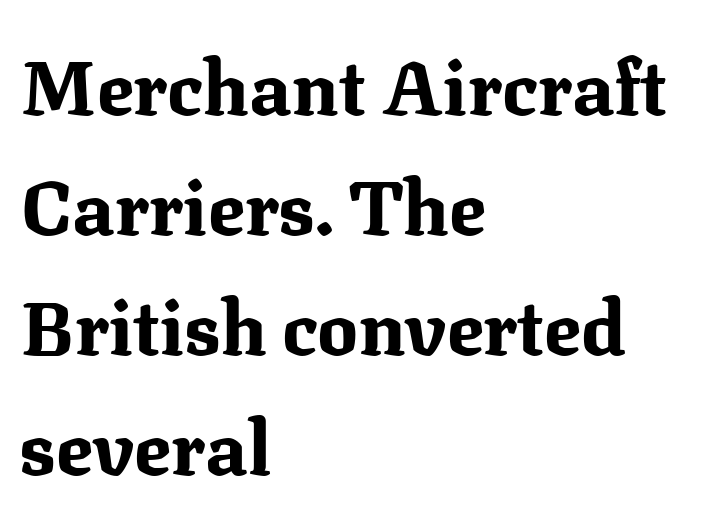
Q: Is the text bold? A: Yes.
Q: Is the text italic (slanted)? A: No, it is upright.
Q: Is the typeface a serif or a sans-serif typeface? A: Serif.
Q: Is the text underlined? A: No.
Q: How is the paragraph aligned? A: Left-aligned.
Q: Is the spacing between letters normal or unusually wide? A: Normal.
Q: Is the spacing between lines tight, normal or loose? A: Normal.
Q: Width (condensed, normal, or wide)? A: Normal.
Q: Stroke contrast? A: Medium.
Q: x-height? A: Medium.
Q: Monospaced? A: No.
